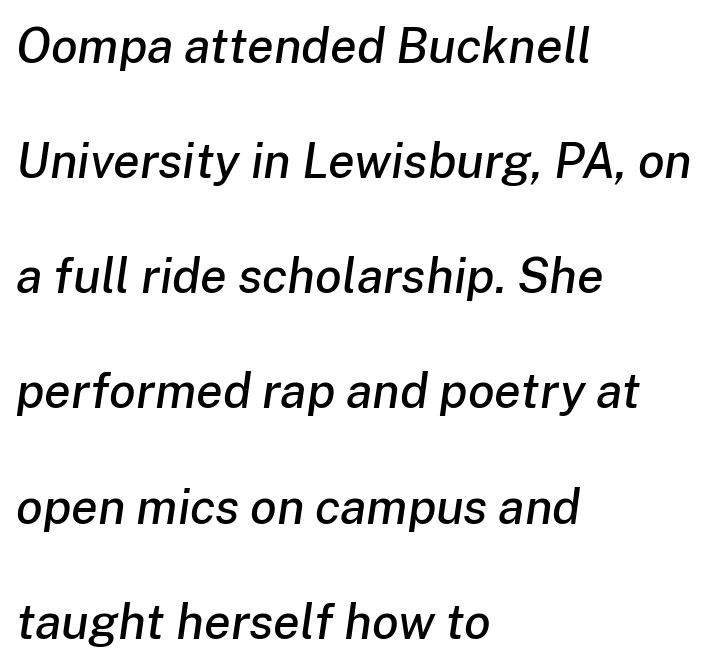
The image shows 49 px text type, italic (leaning right); set left-aligned, loose line spacing (2.35x), normal letter spacing, not underlined; low stroke contrast and a medium x-height.
